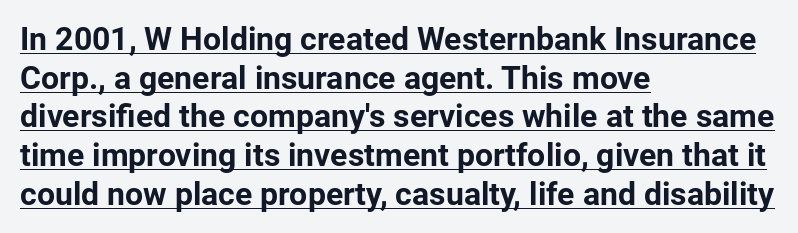
The image shows 32 px bold sans-serif type, upright; set left-aligned, line spacing 1.21x, normal letter spacing, underlined; low stroke contrast and a medium x-height.
